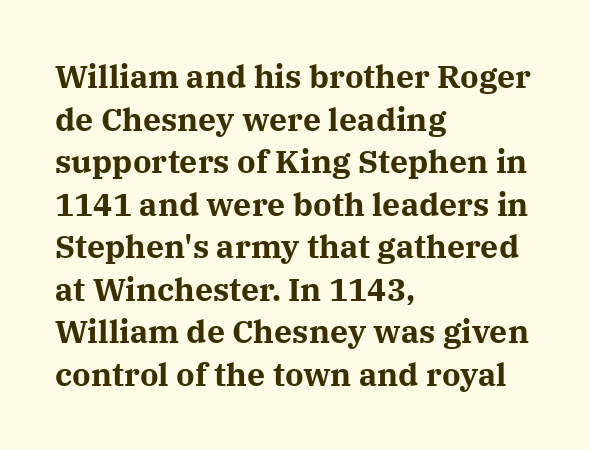
The passage shown is typed in a proportional face where columns would drift. The specimen omits any rule beneath the text block's lines. Spacing between characters is what you'd get straight out of the box. Every stem runs plumb, perpendicular to the baseline. Weight: bold.
